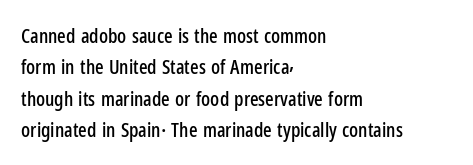
Q: Is the text italic (slanted)? A: No, it is upright.
Q: Is the text underlined? A: No.
Q: How is the paragraph aligned? A: Left-aligned.
Q: Is the spacing between letters normal or unusually wide? A: Normal.
Q: Is the spacing between lines tight, normal or loose? A: Normal.
